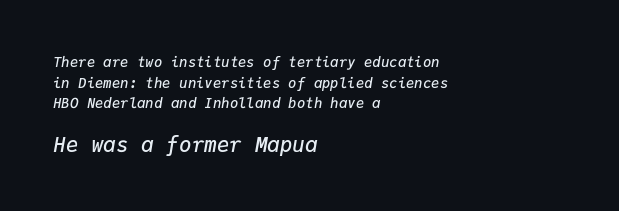
Q: Is the text bold? A: Semi-bold.
Q: Is the text italic (slanted)? A: Yes, it leans right by about 9 degrees.
Q: Is the text underlined? A: No.
Q: How is the paragraph aligned? A: Left-aligned.
Q: Is the spacing between letters normal or unusually wide? A: Normal.
Q: Is the spacing between lines tight, normal or loose? A: Normal.
Q: Which block of text is set in a larger size, the first (top) or the second (bottom)? A: The second (bottom) one.
